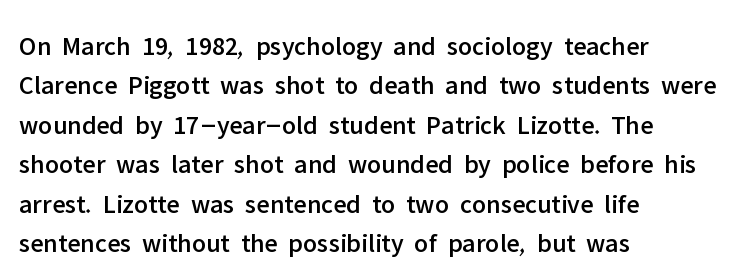
Rule under the text: the space is simply empty. The passage is arranged the way most books set body copy — flush left. This is the regular roman posture of the typeface. Default kerning and tracking; the words read as compact shapes.
